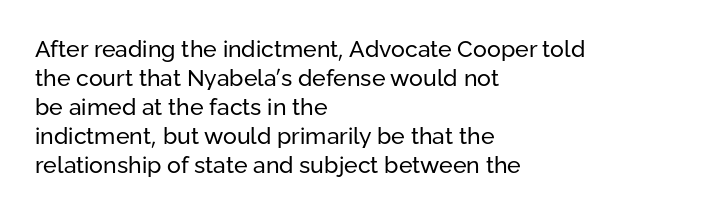
{"italic": "no", "bold": "no", "underline": "no", "align": "left", "line_spacing": "normal", "line_spacing_ratio": 1.26, "letter_spacing": "normal", "letter_spacing_em": 0.0, "glyph_px": 23}
